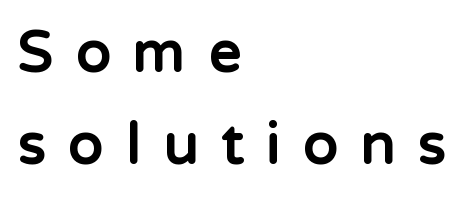
{"serif": "no", "italic": "no", "bold": "yes", "weight": "bold", "width": "normal", "stroke_contrast": "low", "x_height": "medium", "monospaced": "no", "underline": "no", "align": "left", "line_spacing": "normal", "line_spacing_ratio": 1.61, "letter_spacing": "wide", "letter_spacing_em": 0.4, "glyph_px": 57}
